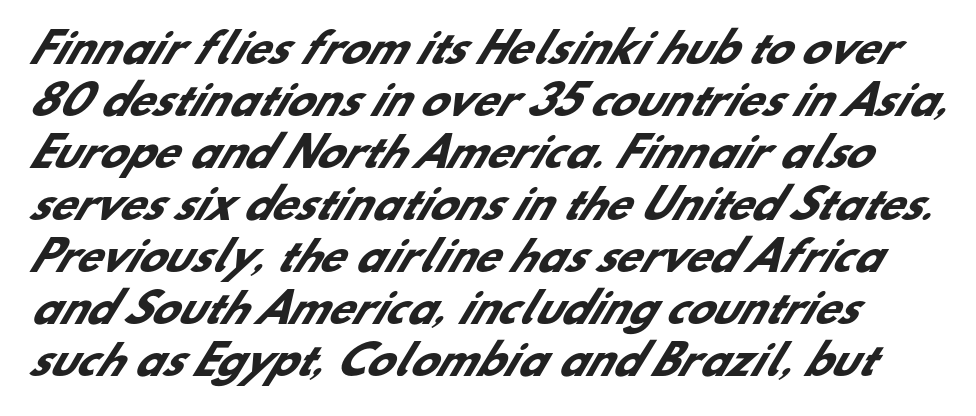
Q: Is the text bold? A: Yes.
Q: Is the typeface a serif or a sans-serif typeface? A: Sans-serif.
Q: Is the text underlined? A: No.
Q: How is the paragraph aligned? A: Left-aligned.
Q: Is the spacing between letters normal or unusually wide? A: Normal.
Q: Is the spacing between lines tight, normal or loose? A: Normal.
Q: Width (condensed, normal, or wide)? A: Normal.
Q: Stroke contrast? A: Low.
Q: x-height? A: Small.
Q: Monospaced? A: No.
